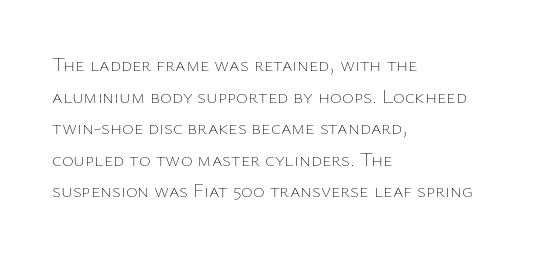
{"italic": "no", "bold": "no", "underline": "no", "align": "left", "line_spacing": "normal", "line_spacing_ratio": 1.58, "letter_spacing": "normal", "letter_spacing_em": 0.0, "glyph_px": 20}
